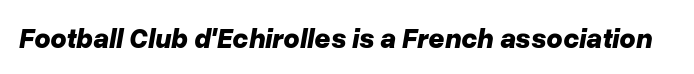
Proportional: the letters do not fall into vertical columns. Designer's note — italics engaged. Plain, unruled lines of type. The horizontal fit of the characters is conventional and even. This is heavy type, rendered in bold.
